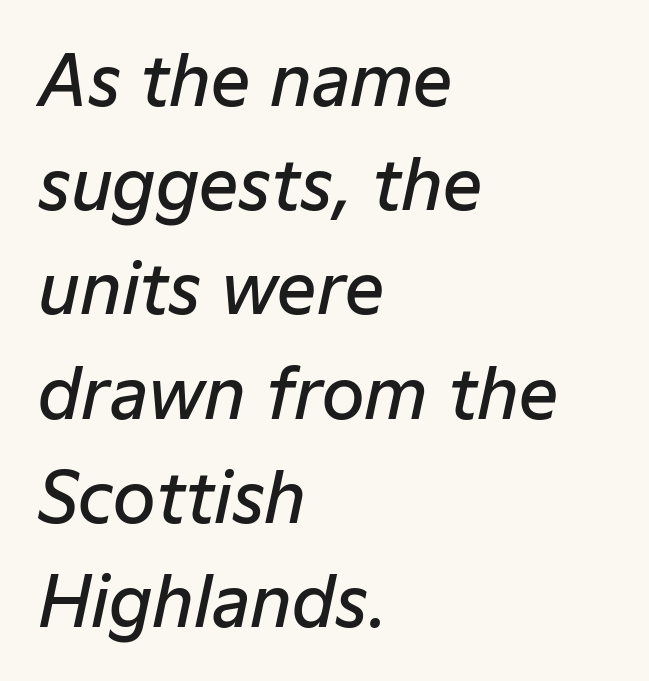
Do the characters align in a grid? No, the font is proportional. The block of text has a typical density, with ordinary space between rows. The text block is weighted toward the left margin, trailing off unevenly rightward. Compared with ordinary roman type, these characters are visibly tilted.
